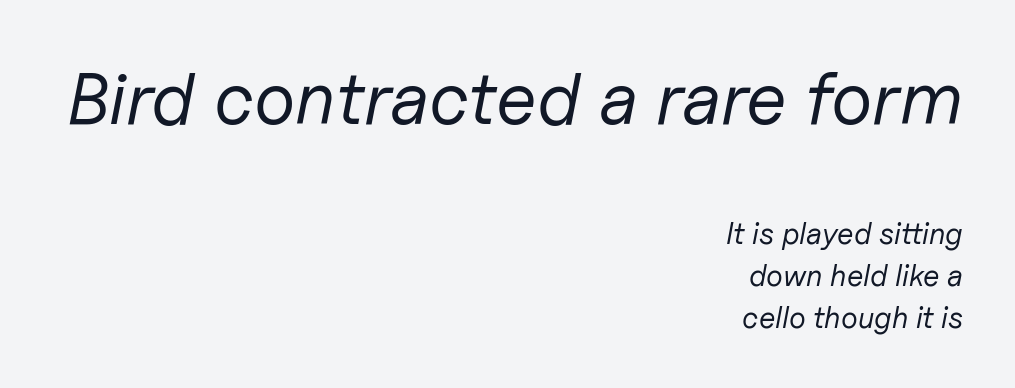
The image shows 74 px regular-weight type, italic (leaning right); set right-aligned, normal line spacing (1.4x), normal letter spacing, not underlined; the first (top) block is 2.47x larger; low stroke contrast and a medium x-height.
